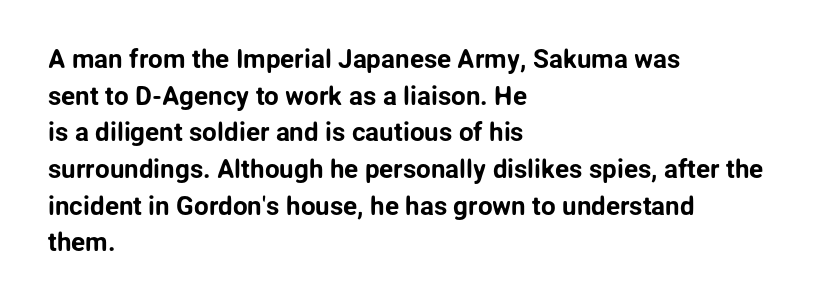
Q: Is the text italic (slanted)? A: No, it is upright.
Q: Is the text underlined? A: No.
Q: How is the paragraph aligned? A: Left-aligned.
Q: Is the spacing between letters normal or unusually wide? A: Normal.
Q: Is the spacing between lines tight, normal or loose? A: Normal.
